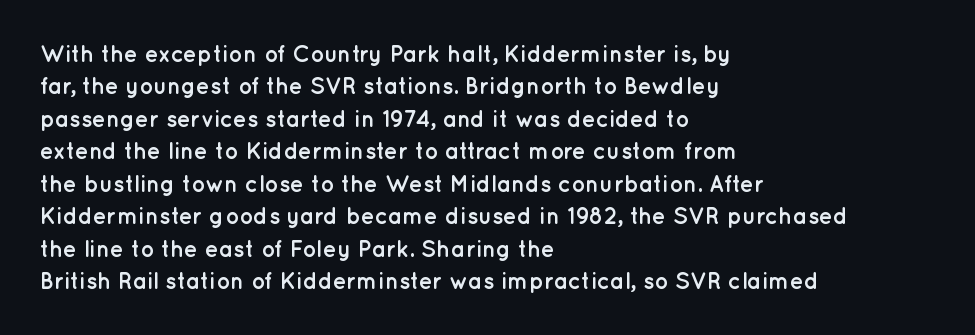
{"italic": "no", "bold": "yes", "underline": "no", "align": "left", "line_spacing": "normal", "line_spacing_ratio": 1.41, "letter_spacing": "normal", "letter_spacing_em": 0.0, "glyph_px": 23}
